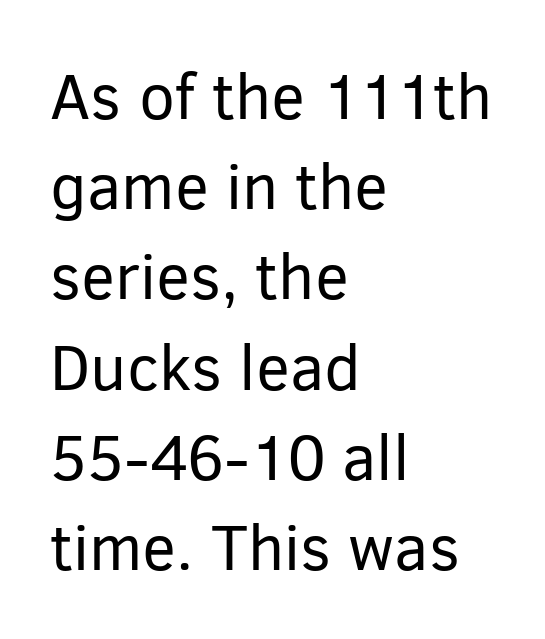
{"serif": "no", "italic": "no", "bold": "no", "weight": "regular", "width": "normal", "stroke_contrast": "low", "x_height": "medium", "monospaced": "no", "underline": "no", "align": "left", "line_spacing": "normal", "line_spacing_ratio": 1.41, "letter_spacing": "normal", "letter_spacing_em": 0.0, "glyph_px": 64}
